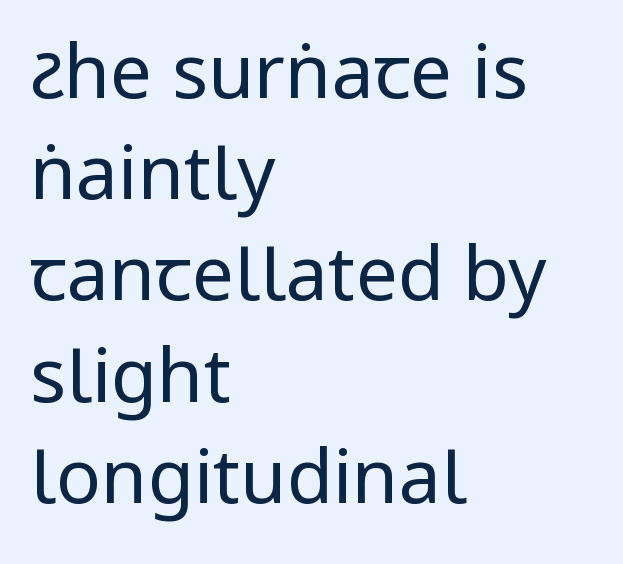
Each letter's strokes conclude bluntly, with no projecting serifs. Bare-footed words on every line. Every character sits straight up, as roman type does. Think of a printed novel: that variable character pitch is what you see here. Characters follow at the spacing the type designer built in.
